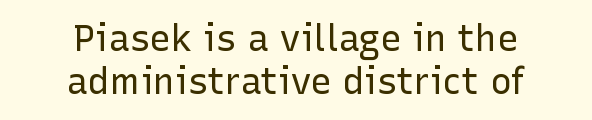
{"serif": "no", "italic": "no", "bold": "no", "weight": "regular", "width": "normal", "stroke_contrast": "low", "x_height": "medium", "monospaced": "no", "underline": "no", "align": "center", "line_spacing_ratio": 1.2, "letter_spacing": "normal", "letter_spacing_em": 0.0, "glyph_px": 36}
